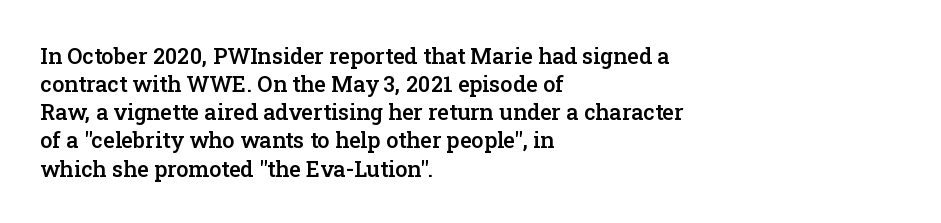
The image shows 22 px text type, upright; set left-aligned, normal line spacing (1.28x), normal letter spacing, not underlined.
